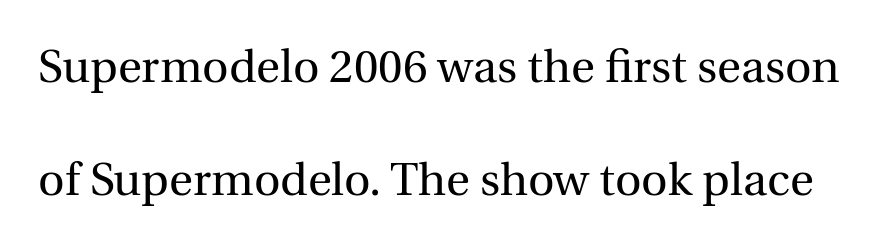
{"serif": "yes", "italic": "no", "bold": "no", "weight": "regular", "width": "normal", "x_height": "medium", "monospaced": "no", "underline": "no", "line_spacing": "loose", "line_spacing_ratio": 2.46, "letter_spacing": "normal", "letter_spacing_em": 0.0, "glyph_px": 46}
